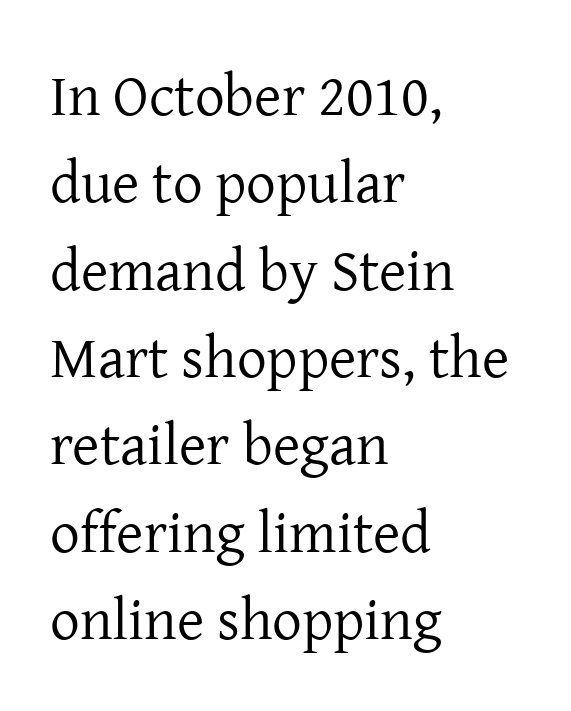
Q: Is the text bold? A: No.
Q: Is the text italic (slanted)? A: No, it is upright.
Q: Is the typeface a serif or a sans-serif typeface? A: Serif.
Q: Is the text underlined? A: No.
Q: How is the paragraph aligned? A: Left-aligned.
Q: Is the spacing between letters normal or unusually wide? A: Normal.
Q: Is the spacing between lines tight, normal or loose? A: Normal.
Q: Width (condensed, normal, or wide)? A: Normal.
Q: Stroke contrast? A: Low.
Q: x-height? A: Medium.
Q: Monospaced? A: No.
